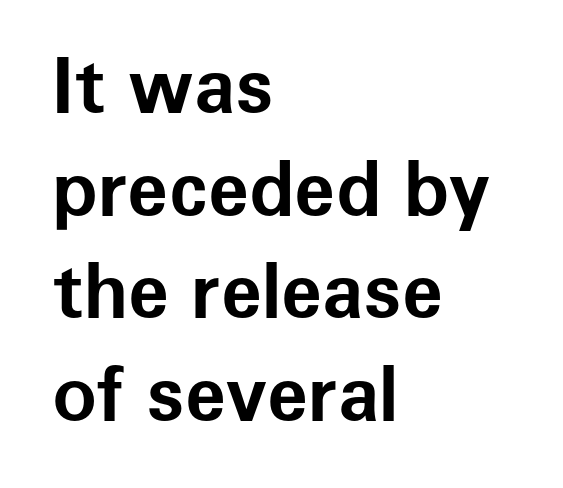
Q: Is the text bold? A: Yes.
Q: Is the text italic (slanted)? A: No, it is upright.
Q: Is the typeface a serif or a sans-serif typeface? A: Sans-serif.
Q: Is the text underlined? A: No.
Q: How is the paragraph aligned? A: Left-aligned.
Q: Is the spacing between letters normal or unusually wide? A: Normal.
Q: Is the spacing between lines tight, normal or loose? A: Normal.
Q: Width (condensed, normal, or wide)? A: Normal.
Q: Stroke contrast? A: Low.
Q: x-height? A: Medium.
Q: Monospaced? A: No.
